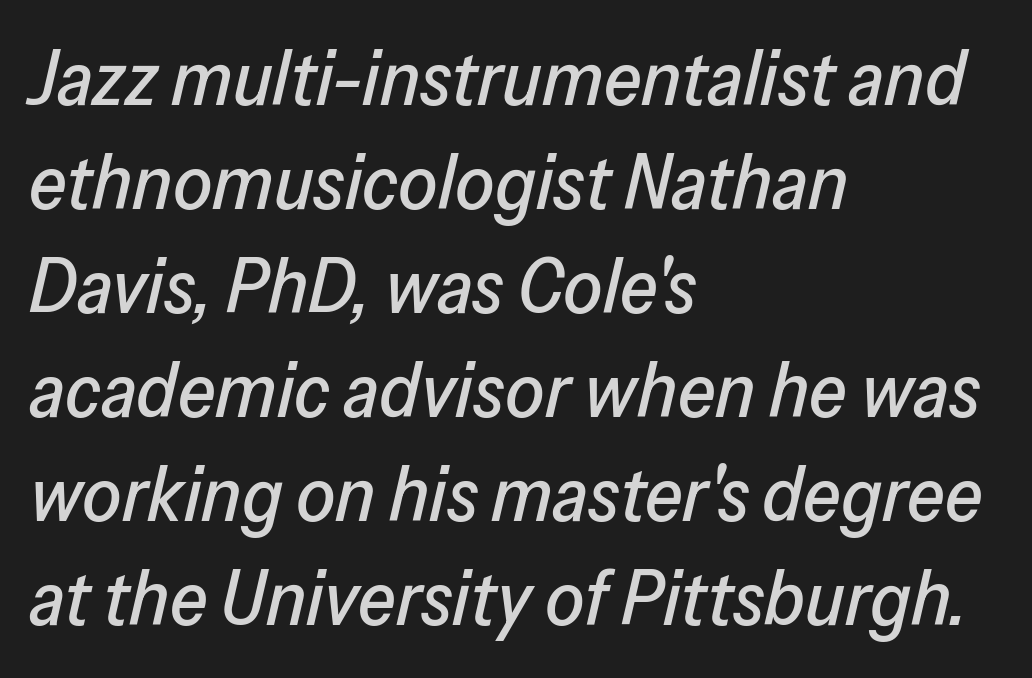
{"italic": "yes", "lean": "right", "slant_degrees": 13, "width": "normal", "stroke_contrast": "low", "x_height": "medium", "monospaced": "no", "underline": "no", "align": "left", "line_spacing": "normal", "line_spacing_ratio": 1.35, "letter_spacing": "normal", "letter_spacing_em": 0.0, "glyph_px": 77}
